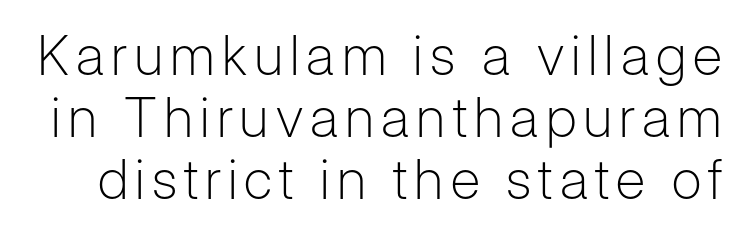
Q: Is the text bold? A: No.
Q: Is the text italic (slanted)? A: No, it is upright.
Q: Is the typeface a serif or a sans-serif typeface? A: Sans-serif.
Q: Is the text underlined? A: No.
Q: Is the spacing between lines tight, normal or loose? A: Tight.
Q: Width (condensed, normal, or wide)? A: Normal.
Q: Stroke contrast? A: Low.
Q: x-height? A: Medium.
Q: Monospaced? A: No.
